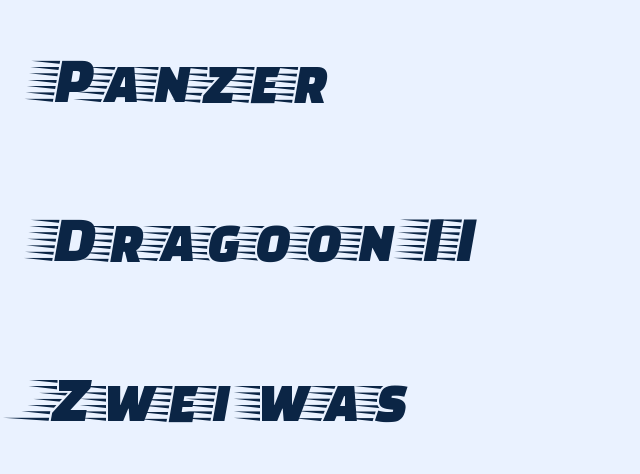
{"serif": "yes", "width": "wide", "stroke_contrast": "low", "x_height": "large", "monospaced": "no", "underline": "no", "align": "left", "line_spacing": "loose", "line_spacing_ratio": 2.38, "letter_spacing": "normal", "letter_spacing_em": 0.0, "glyph_px": 67}
